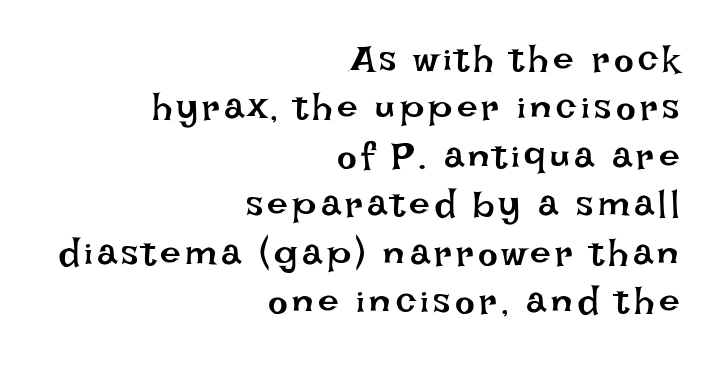
Line endings align vertically; line beginnings do not. The string is rendered with underlining switched off. The passage shown is not bold in any degree. Do the letters lean? They stand straight. Think of a printed novel: that variable character pitch is what you see here. In terms of leading, this rendering sits right in the middle.
